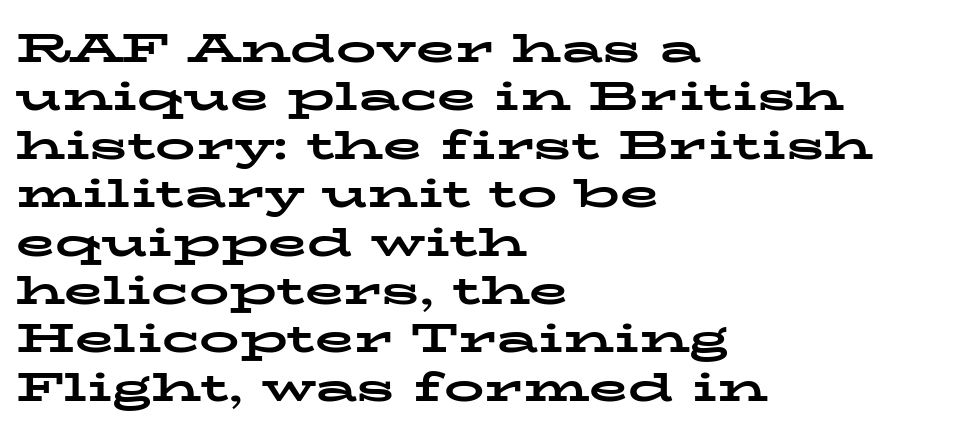
Q: Is the text bold? A: Yes.
Q: Is the text italic (slanted)? A: No, it is upright.
Q: Is the typeface a serif or a sans-serif typeface? A: Serif.
Q: Is the text underlined? A: No.
Q: How is the paragraph aligned? A: Left-aligned.
Q: Is the spacing between letters normal or unusually wide? A: Normal.
Q: Width (condensed, normal, or wide)? A: Wide.
Q: Stroke contrast? A: Low.
Q: x-height? A: Medium.
Q: Monospaced? A: No.
